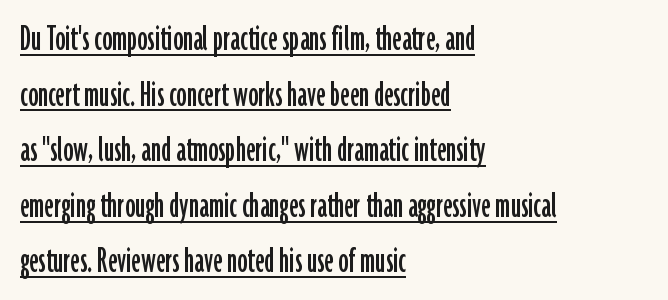
Honestly, the underline is the first thing you notice here. Normally led — the rows are evenly, conventionally spaced. The tracking reads as untouched default to a designer's eye. The face used here is proportionally spaced, like ordinary book or web type. Posture: straight, roman, zero tilt. In CSS terms this would be text-align: left.
